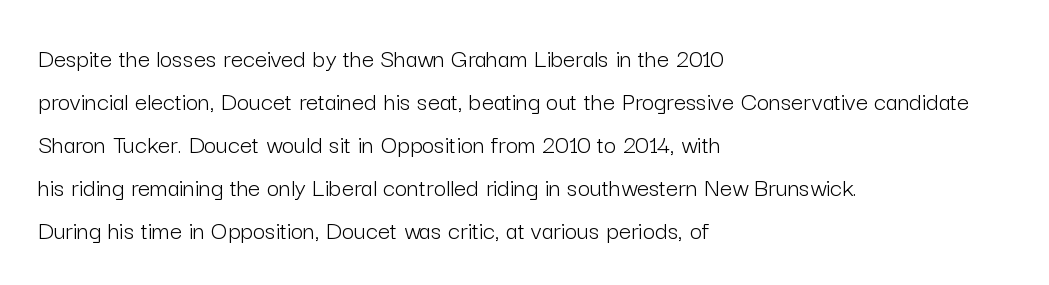
Q: Is the text bold? A: No.
Q: Is the text italic (slanted)? A: No, it is upright.
Q: Is the text underlined? A: No.
Q: How is the paragraph aligned? A: Left-aligned.
Q: Is the spacing between letters normal or unusually wide? A: Normal.
Q: Is the spacing between lines tight, normal or loose? A: Normal.
